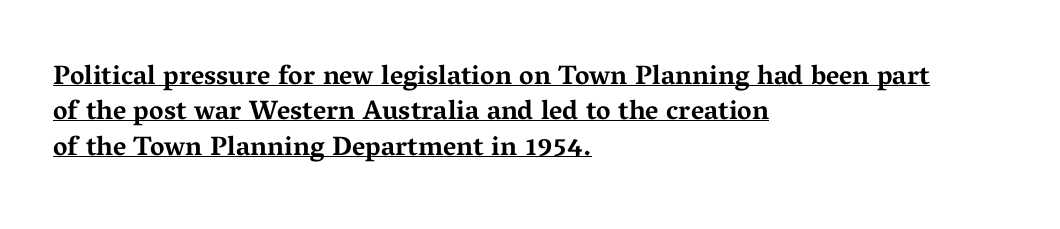
The image shows 27 px bold type, upright; set left-aligned, normal line spacing (1.31x), normal letter spacing, underlined.
